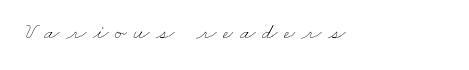
{"bold": "no", "underline": "no", "letter_spacing": "wide", "letter_spacing_em": 0.28, "glyph_px": 23}
